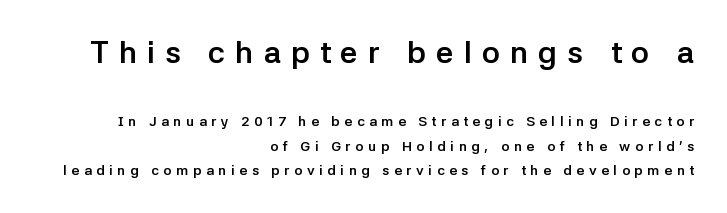
{"serif": "no", "italic": "no", "bold": "yes", "weight": "semibold", "width": "normal", "stroke_contrast": "low", "x_height": "medium", "monospaced": "no", "underline": "no", "align": "right", "line_spacing_ratio": 1.75, "letter_spacing": "wide", "letter_spacing_em": 0.32, "larger_block": "first", "size_ratio": 2.21, "glyph_px": 31}
